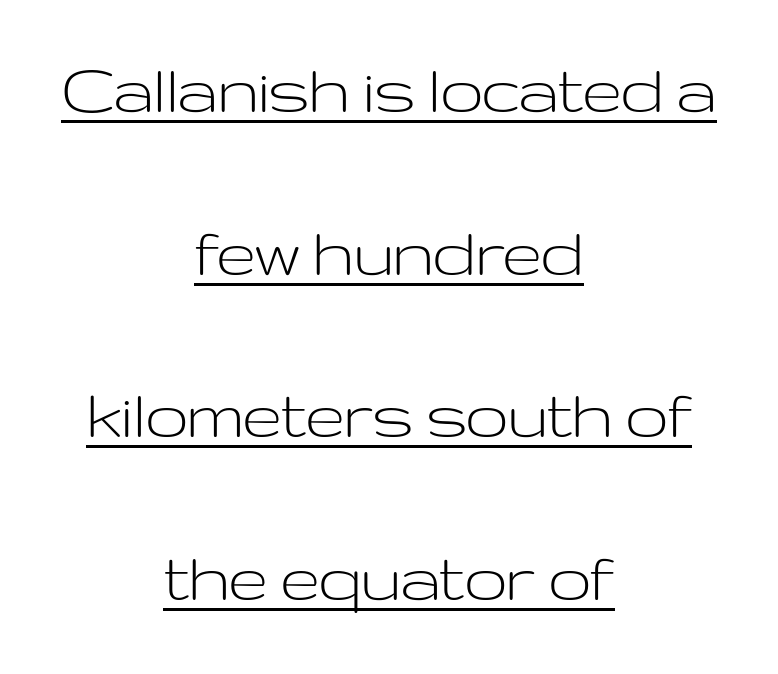
{"serif": "no", "italic": "no", "bold": "no", "weight": "light", "width": "wide", "stroke_contrast": "low", "x_height": "medium", "monospaced": "no", "underline": "yes", "align": "center", "line_spacing": "loose", "line_spacing_ratio": 2.14, "letter_spacing": "normal", "letter_spacing_em": 0.0, "glyph_px": 76}
